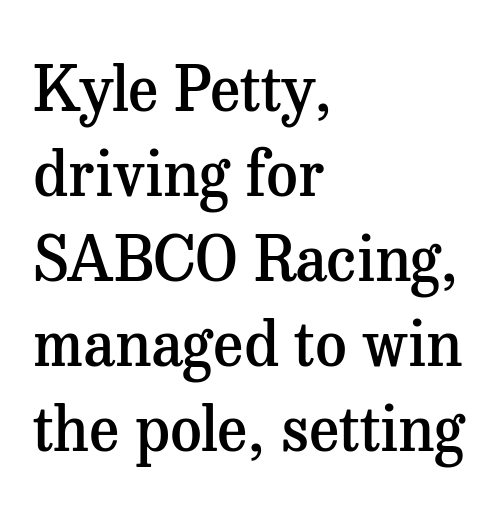
{"serif": "yes", "italic": "no", "bold": "semi", "weight": "semibold", "width": "normal", "stroke_contrast": "medium", "x_height": "medium", "monospaced": "no", "underline": "no", "align": "left", "line_spacing": "normal", "line_spacing_ratio": 1.37, "letter_spacing": "normal", "letter_spacing_em": 0.0, "glyph_px": 62}
